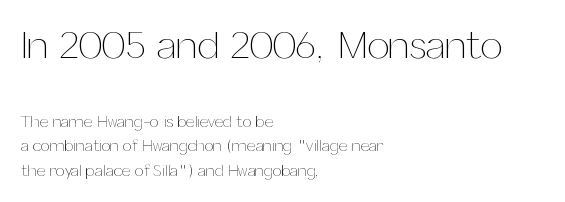
The image shows 39 px thin type, upright; set left-aligned, normal line spacing (1.53x), normal letter spacing, not underlined; the first (top) block is 2.44x larger; medium stroke contrast and a medium x-height.
